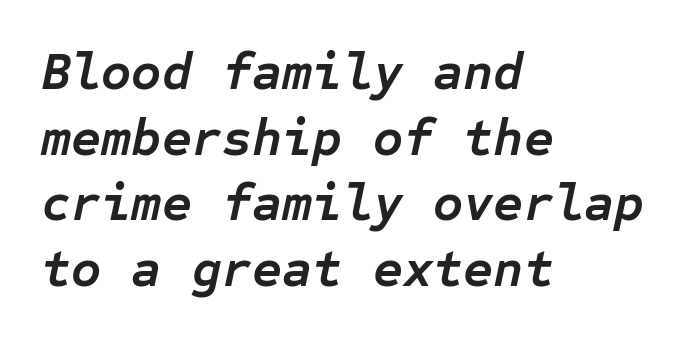
{"italic": "yes", "lean": "right", "slant_degrees": 12, "bold": "yes", "weight": "semibold", "width": "normal", "stroke_contrast": "low", "x_height": "medium", "monospaced": "yes", "underline": "no", "align": "left", "line_spacing": "normal", "line_spacing_ratio": 1.26, "letter_spacing": "normal", "letter_spacing_em": 0.0, "glyph_px": 52}
